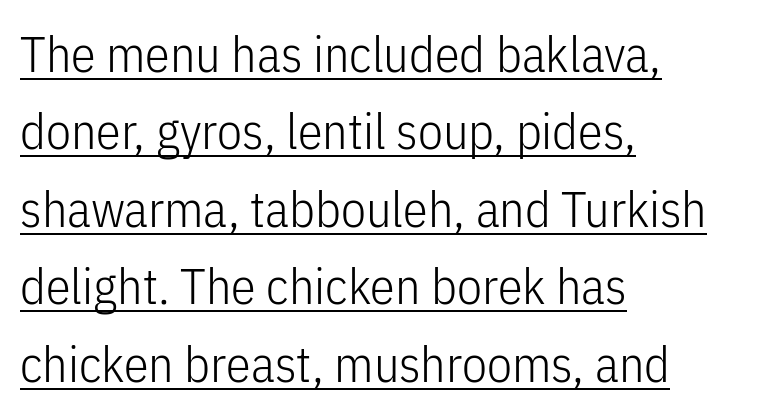
The image shows 50 px light, condensed sans-serif type, upright; set left-aligned, normal line spacing (1.55x), normal letter spacing, underlined; low stroke contrast and a medium x-height.
